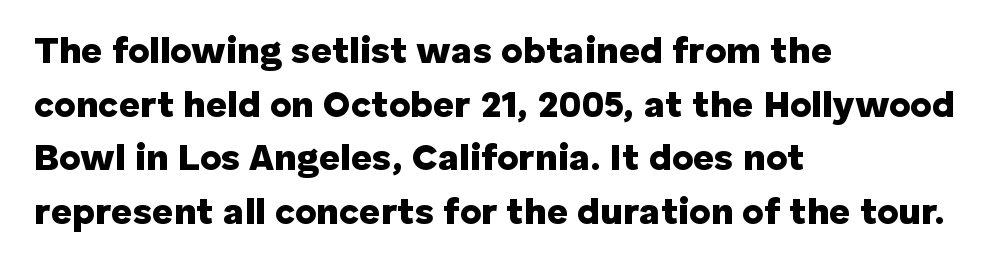
{"serif": "no", "italic": "no", "bold": "yes", "weight": "heavy", "width": "normal", "stroke_contrast": "low", "x_height": "medium", "monospaced": "no", "underline": "no", "align": "left", "line_spacing": "normal", "line_spacing_ratio": 1.45, "letter_spacing": "normal", "letter_spacing_em": 0.0, "glyph_px": 37}
